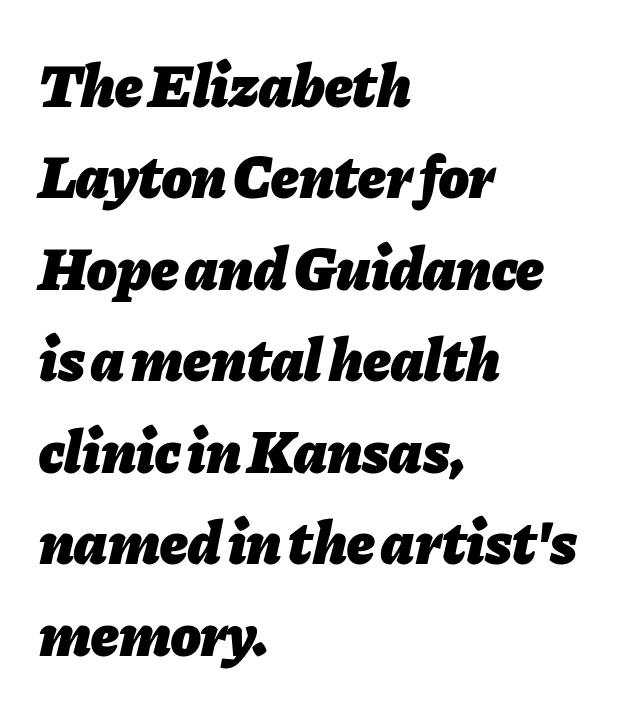
Its strokes are broad and dark, the hallmark of bold type. Letters rest on an invisible, unmarked baseline. Yep, that's italic — everything's leaning. Glyph-to-glyph distance matches everyday printed text. The block of text has a typical density, with ordinary space between rows. A typesetter would call this proportional, since set widths differ per character.
